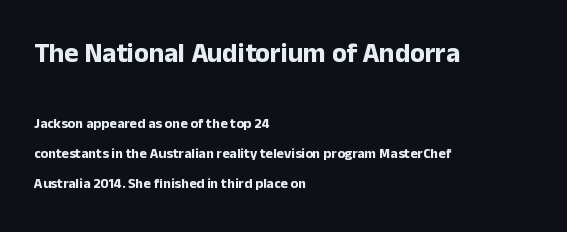
Italic: no, the glyphs are upright roman. The gaps between neighbouring characters are ordinary and unremarkable. You'd pick this weight for a headline — it's a proper bold. Glance below the letters and you will spot only blank space.
